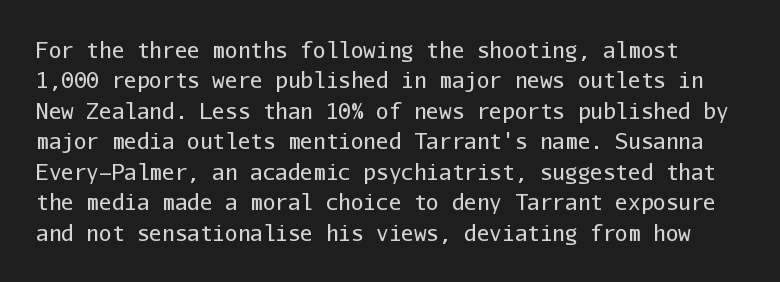
The line texture is even and compact thanks to regular tracking. Rows of type keep a routine distance in the vertical direction. The space directly below the letters is spotless. The letters stand upright; this is a roman face. The strokes carry an ordinary text weight at most.
